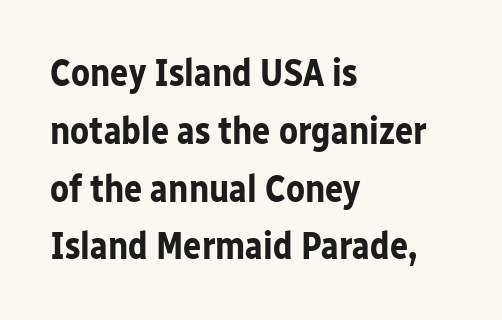
Q: Is the text bold? A: Yes.
Q: Is the text italic (slanted)? A: No, it is upright.
Q: Is the typeface a serif or a sans-serif typeface? A: Sans-serif.
Q: Is the text underlined? A: No.
Q: How is the paragraph aligned? A: Left-aligned.
Q: Is the spacing between letters normal or unusually wide? A: Normal.
Q: Is the spacing between lines tight, normal or loose? A: Normal.
Q: Width (condensed, normal, or wide)? A: Normal.
Q: Stroke contrast? A: Low.
Q: x-height? A: Medium.
Q: Monospaced? A: No.
